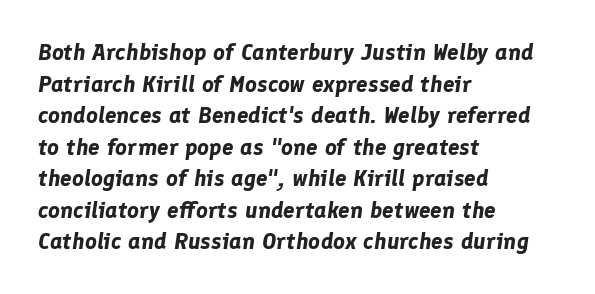
{"italic": "yes", "lean": "right", "slant_degrees": 8, "bold": "yes", "underline": "no", "align": "left", "line_spacing": "normal", "line_spacing_ratio": 1.37, "letter_spacing": "normal", "letter_spacing_em": 0.0, "glyph_px": 23}
